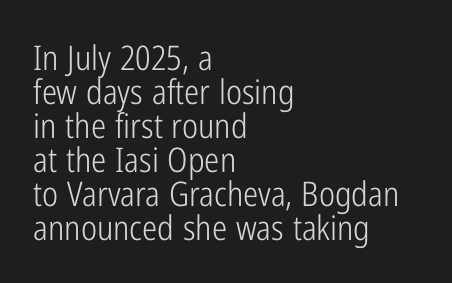
Q: Is the text bold? A: No.
Q: Is the text italic (slanted)? A: No, it is upright.
Q: Is the typeface a serif or a sans-serif typeface? A: Sans-serif.
Q: Is the text underlined? A: No.
Q: How is the paragraph aligned? A: Left-aligned.
Q: Is the spacing between letters normal or unusually wide? A: Normal.
Q: Is the spacing between lines tight, normal or loose? A: Tight.
Q: Width (condensed, normal, or wide)? A: Condensed.
Q: Stroke contrast? A: Low.
Q: x-height? A: Medium.
Q: Monospaced? A: No.
